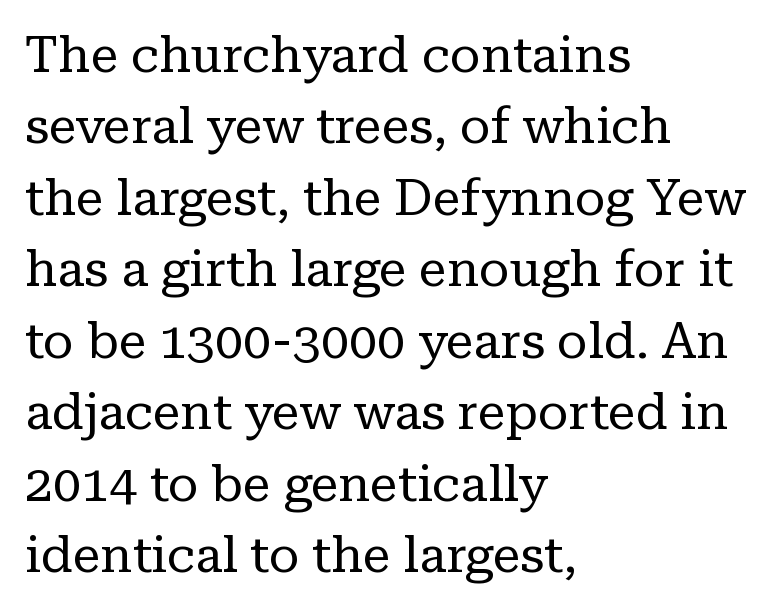
{"serif": "yes", "italic": "no", "bold": "no", "weight": "regular", "width": "normal", "stroke_contrast": "low", "x_height": "medium", "monospaced": "no", "underline": "no", "align": "left", "line_spacing": "normal", "line_spacing_ratio": 1.43, "letter_spacing": "normal", "letter_spacing_em": 0.0, "glyph_px": 50}
